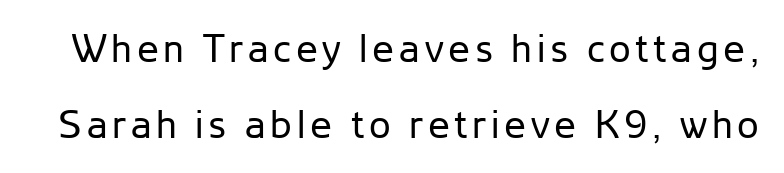
The image shows 39 px regular-weight sans-serif type, upright; set loose line spacing (1.95x), not underlined; low stroke contrast and a medium x-height.
